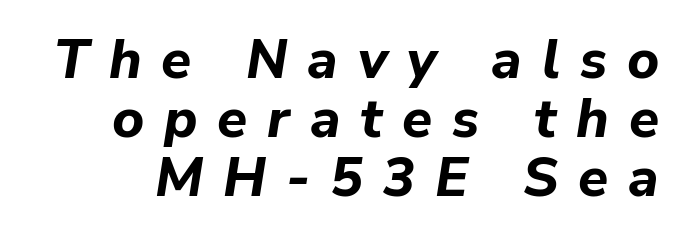
Inter-character spacing is expanded well beyond the font's built-in metrics. Compared with ordinary roman type, these characters are visibly tilted. Honestly, the rows look squashed on top of each other. Looks like regular typesetting: each glyph gets only the width it needs.
